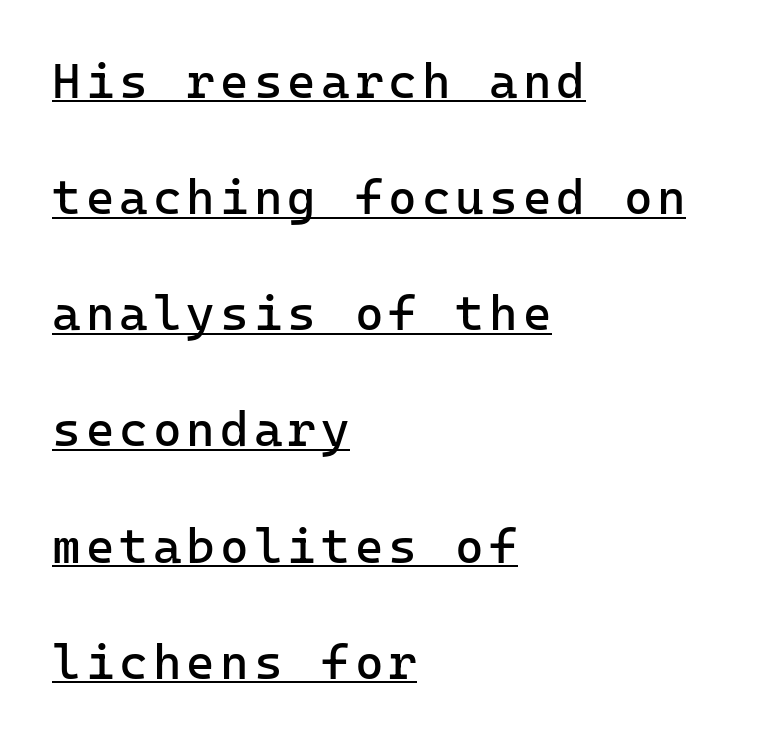
Each line starts at the same left margin while the right side varies. Horizontal bands of white between lines are thick stripes. Italic: no, the glyphs are upright roman. Serifs: no, the terminals of the letterforms are clean. The face looks like a standard text weight, possibly lighter. Decoration check: the copy is underlined.
